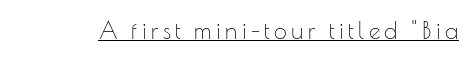
{"italic": "no", "bold": "no", "underline": "yes", "glyph_px": 23}
